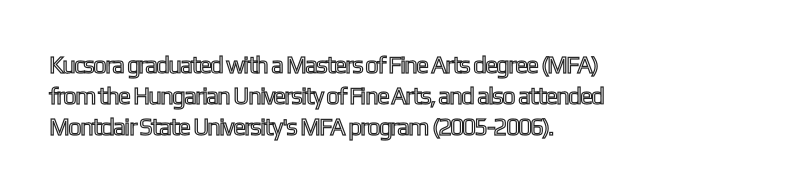
The rag falls on the right side of this text block. How would I describe the line gaps? Plain and ordinary. Ordinary non-slanted type is in use. The gaps between neighbouring characters are ordinary and unremarkable.
